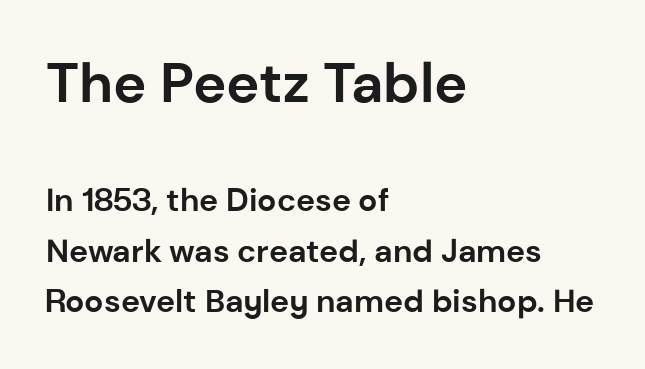
{"serif": "no", "italic": "no", "bold": "yes", "weight": "bold", "width": "normal", "stroke_contrast": "low", "x_height": "medium", "monospaced": "no", "underline": "no", "align": "left", "line_spacing": "normal", "line_spacing_ratio": 1.58, "letter_spacing": "normal", "letter_spacing_em": 0.0, "larger_block": "first", "size_ratio": 1.75, "glyph_px": 56}
